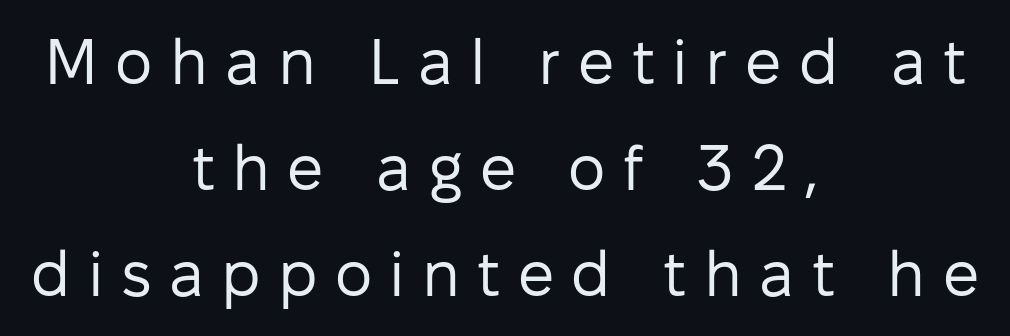
In CSS terms this would be text-align: center. The rendering inserts visible extra space after every character. Ordinary non-slanted type is in use. Character widths vary here, with narrow letters taking less room than wide ones. The font sits on the lighter half of the weight spectrum, regular included. Notice how descenders clear the ascenders below comfortably — that's standard leading.
